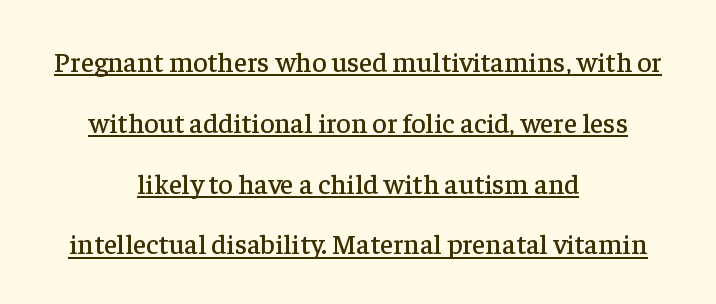
Q: Is the text italic (slanted)? A: No, it is upright.
Q: Is the typeface a serif or a sans-serif typeface? A: Serif.
Q: Is the text underlined? A: Yes.
Q: How is the paragraph aligned? A: Centered.
Q: Is the spacing between letters normal or unusually wide? A: Normal.
Q: Is the spacing between lines tight, normal or loose? A: Loose.
Q: Width (condensed, normal, or wide)? A: Normal.
Q: Stroke contrast? A: Low.
Q: x-height? A: Medium.
Q: Monospaced? A: No.
